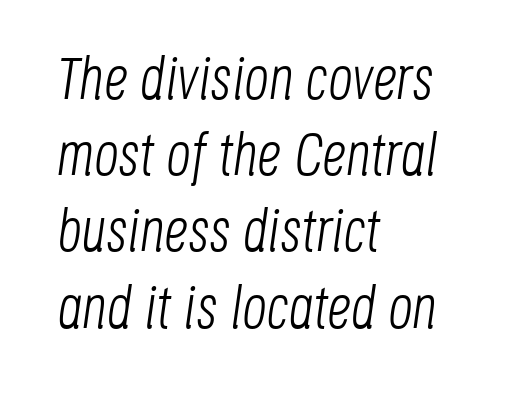
The font's italic variant was chosen for this text. The rendering uses natural spacing where letterforms have individual widths. Between one letter and the next there's only the usual sliver of space. The string is rendered with underlining switched off. A normal amount of white space separates one row of letters from the next. The passage is arranged the way most books set body copy — flush left.
